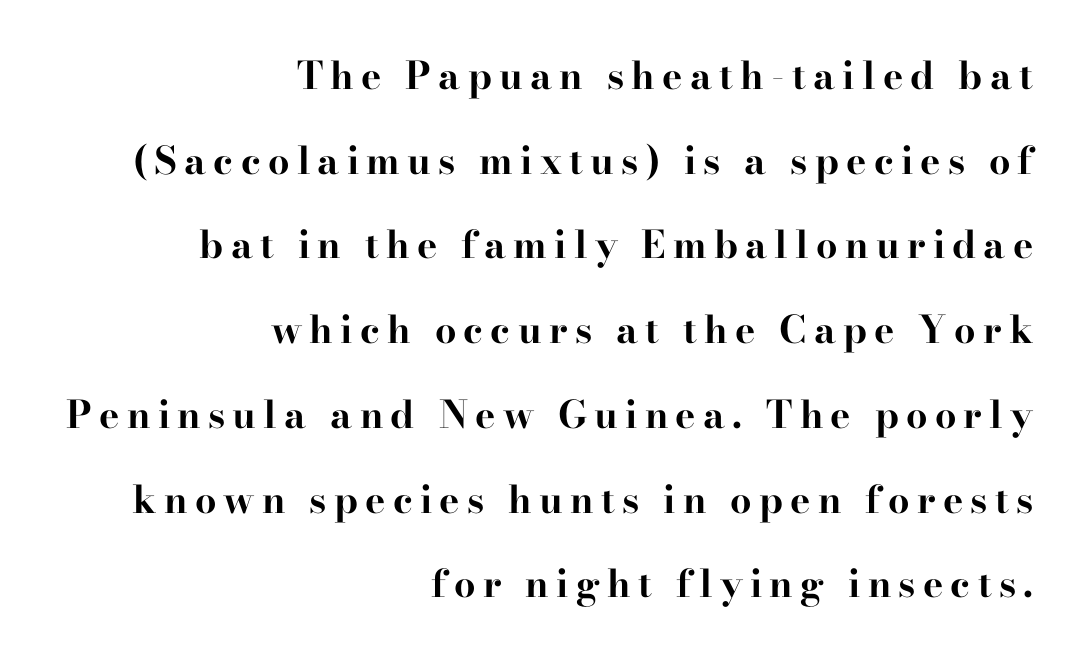
A typesetter would label this face a serif. The specimen reads as upright at a glance. The passage shown is not underscored anywhere. You'd pick this weight for a headline — it's a proper bold. Visually the block forms a straight wall on the right and a jagged coastline on the left. Each letter keeps its own natural width here, so spacing adapts to shape.
